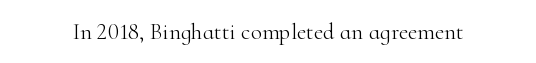
The type is set solid horizontally, with unmodified tracking. Words float on clear page, feet unadorned. A quiet, ordinary-to-light weight characterises the typeface. The type sits square on the baseline with zero lean.
